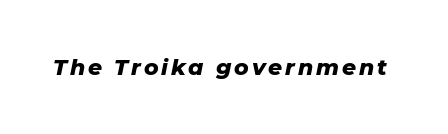
The image shows 22 px bold type, italic (leaning right); set not underlined.
